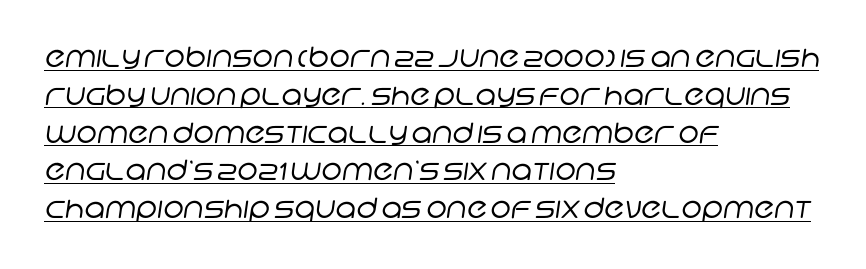
{"serif": "no", "bold": "no", "weight": "regular", "width": "normal", "stroke_contrast": "low", "x_height": "large", "monospaced": "no", "underline": "yes", "align": "left", "line_spacing": "normal", "line_spacing_ratio": 1.35, "letter_spacing": "normal", "letter_spacing_em": 0.0, "glyph_px": 28}
